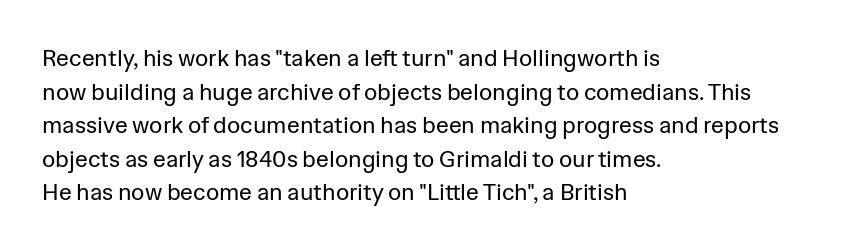
The image shows 23 px text type, upright; set left-aligned, normal line spacing (1.46x), normal letter spacing, not underlined.
